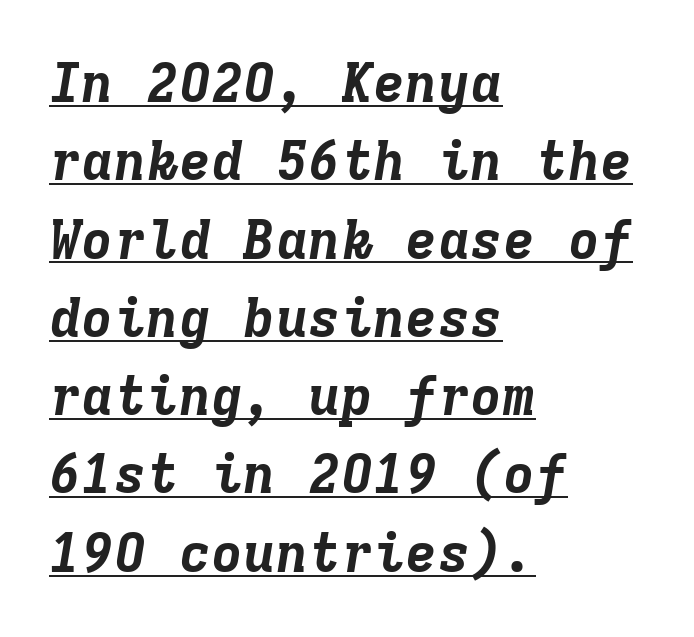
The image shows 54 px bold type, italic (leaning right), monospaced; set left-aligned, normal line spacing (1.45x), normal letter spacing, underlined; low stroke contrast and a medium x-height.
